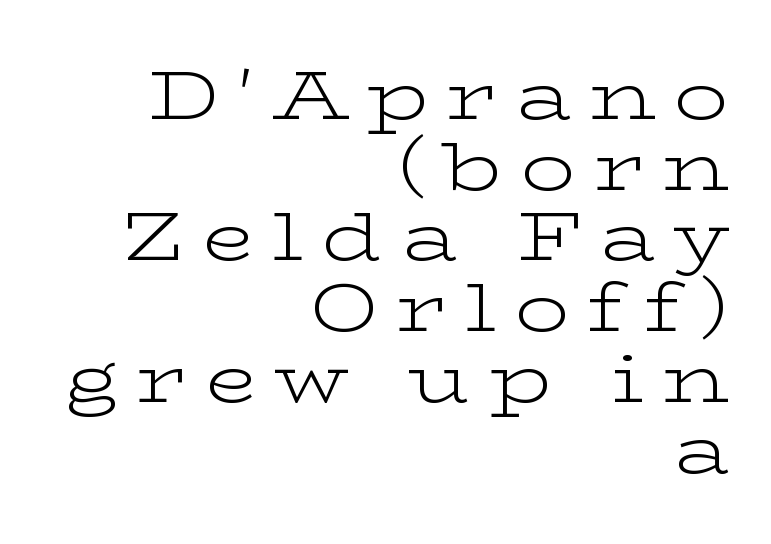
{"serif": "yes", "italic": "no", "bold": "no", "weight": "light", "width": "wide", "stroke_contrast": "low", "x_height": "medium", "monospaced": "no", "underline": "no", "align": "right", "line_spacing": "tight", "line_spacing_ratio": 1.04, "letter_spacing": "wide", "letter_spacing_em": 0.26, "glyph_px": 68}
